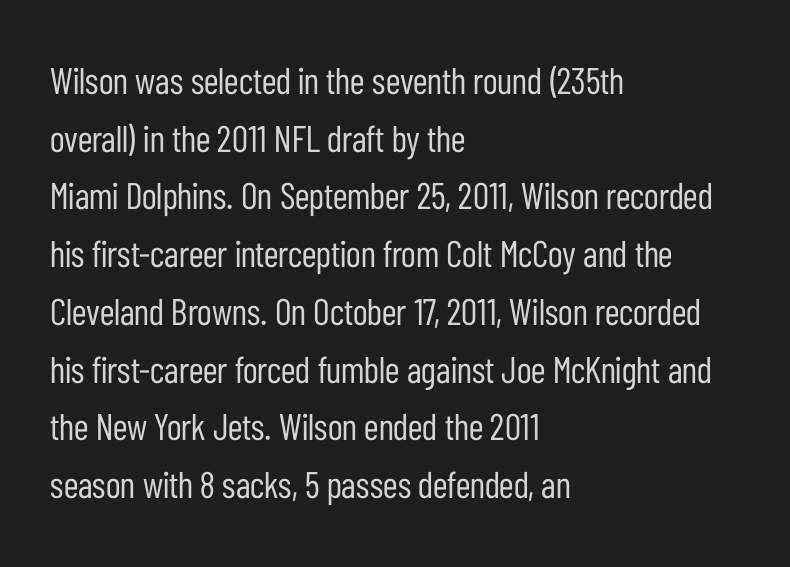
Is this a sans? Yes — the strokes have no serifs. Honestly, there is no underline to notice here at all. The letters stand upright; this is a roman face. These lines are rendered in a variable-pitch font. The passage shown stacks its lines at a standard gap.
